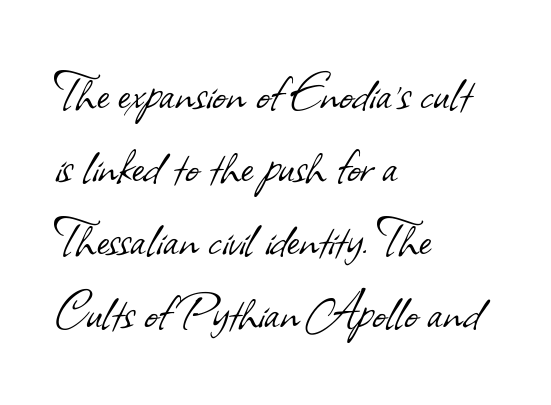
The paragraph has a hard left edge and a soft right edge. Caption: face not bold, strokes unweighted. Short note: letters normally spaced. The designer went with a sans here, leaving each stem footless. Each letter keeps its own natural width here, so spacing adapts to shape.
